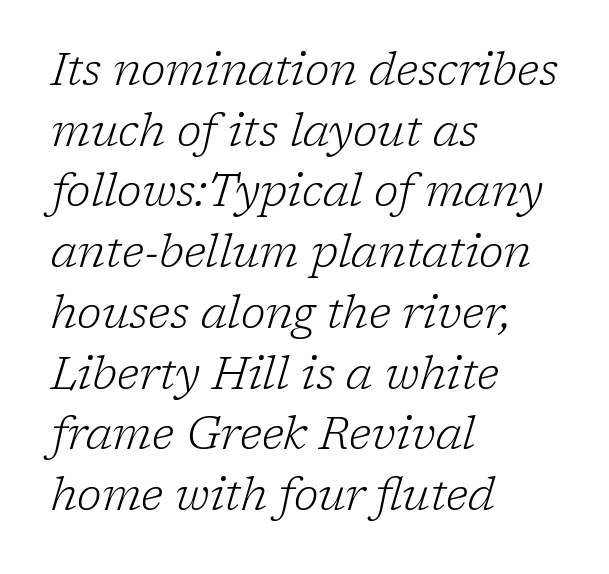
Q: Is the text bold? A: No.
Q: Is the text italic (slanted)? A: Yes, it leans right by about 17 degrees.
Q: Is the typeface a serif or a sans-serif typeface? A: Serif.
Q: Is the text underlined? A: No.
Q: How is the paragraph aligned? A: Left-aligned.
Q: Is the spacing between letters normal or unusually wide? A: Normal.
Q: Is the spacing between lines tight, normal or loose? A: Normal.
Q: Width (condensed, normal, or wide)? A: Normal.
Q: Stroke contrast? A: Low.
Q: x-height? A: Medium.
Q: Monospaced? A: No.
